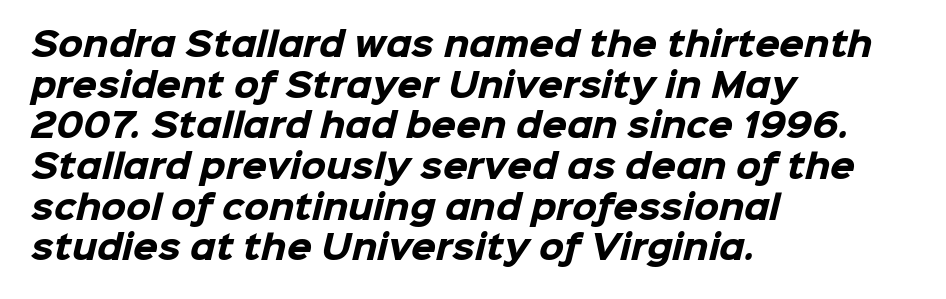
{"serif": "no", "bold": "yes", "weight": "heavy", "width": "normal", "stroke_contrast": "low", "x_height": "medium", "monospaced": "no", "underline": "no", "align": "left", "line_spacing": "normal", "line_spacing_ratio": 1.27, "letter_spacing": "normal", "letter_spacing_em": 0.0, "glyph_px": 32}
